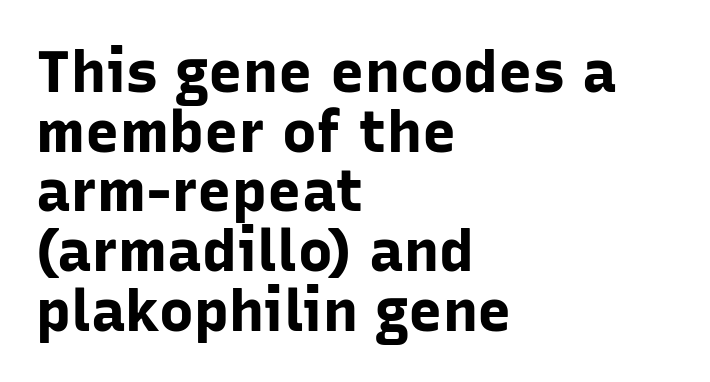
Vertical spacing — tight. Think of a printed novel: that variable character pitch is what you see here. Letterform terminals end flat and unadorned throughout the passage. Has an underline been added? It has not. Observe the ordinary spacing: letters are neighbours, not strangers. Does the copy run flush right? No — it runs flush left.
